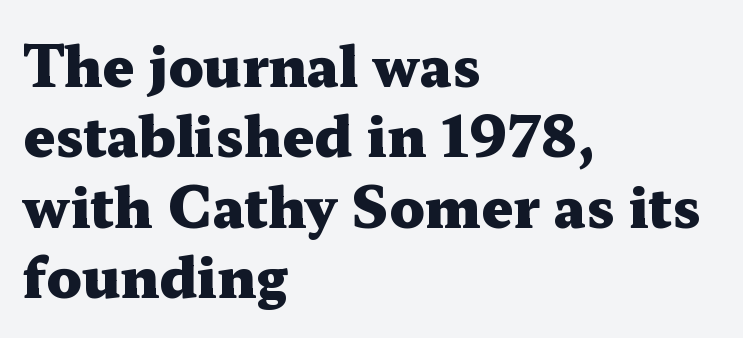
The image shows 55 px heavy, wide serif type, upright; set left-aligned, normal line spacing (1.28x), normal letter spacing, not underlined; medium stroke contrast and a medium x-height.
